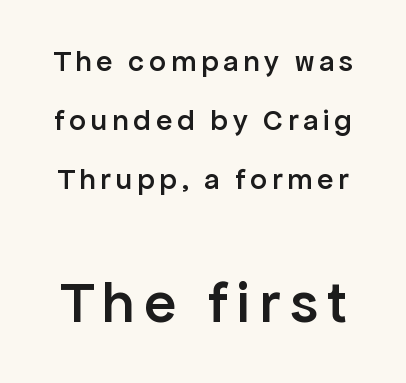
The image shows 59 px semibold sans-serif type, upright; set loose line spacing (1.97x), not underlined; the second (bottom) block is 1.97x larger; low stroke contrast and a medium x-height.
